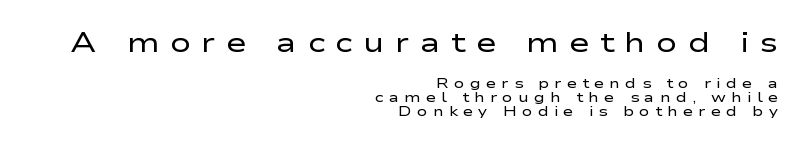
{"serif": "no", "italic": "no", "bold": "no", "weight": "regular", "width": "wide", "stroke_contrast": "low", "x_height": "medium", "monospaced": "no", "underline": "no", "align": "right", "line_spacing": "tight", "line_spacing_ratio": 0.99, "letter_spacing": "wide", "letter_spacing_em": 0.37, "larger_block": "first", "size_ratio": 2.0, "glyph_px": 28}
